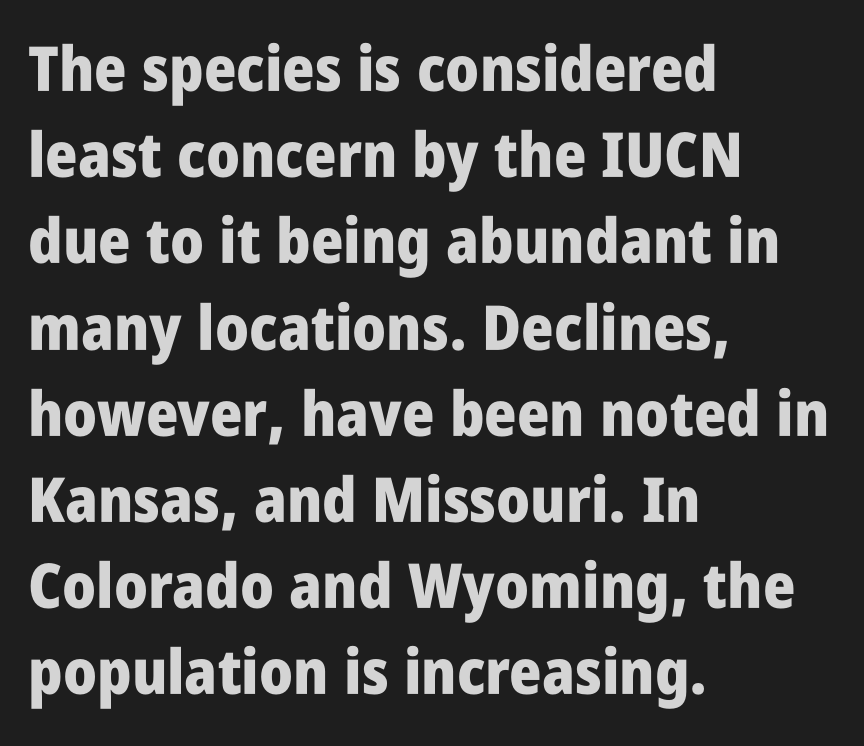
Q: Is the text bold? A: Yes.
Q: Is the text italic (slanted)? A: No, it is upright.
Q: Is the typeface a serif or a sans-serif typeface? A: Sans-serif.
Q: Is the text underlined? A: No.
Q: How is the paragraph aligned? A: Left-aligned.
Q: Is the spacing between letters normal or unusually wide? A: Normal.
Q: Is the spacing between lines tight, normal or loose? A: Normal.
Q: Width (condensed, normal, or wide)? A: Condensed.
Q: Stroke contrast? A: Low.
Q: x-height? A: Large.
Q: Monospaced? A: No.
